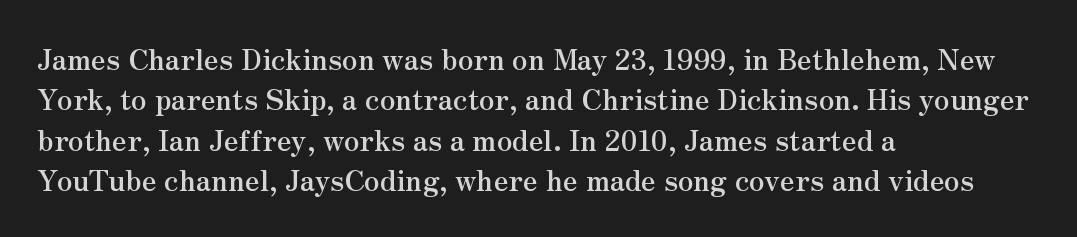
Quick note: interline space is typical. The baseline area is clear. A typesetter would call this proportional, since set widths differ per character. Strokes here are thick enough to call this a true bold. Letter spacing: default. Is the block centered? No — it sits flush against the left margin.
